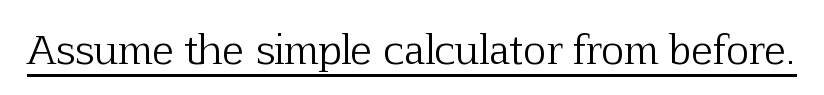
Proportional: the letters do not fall into vertical columns. Typographically, this falls in the serif category. Look at the tracking — it's just the regular setting, nothing added. Does a line run under the words? Yes, clearly.
